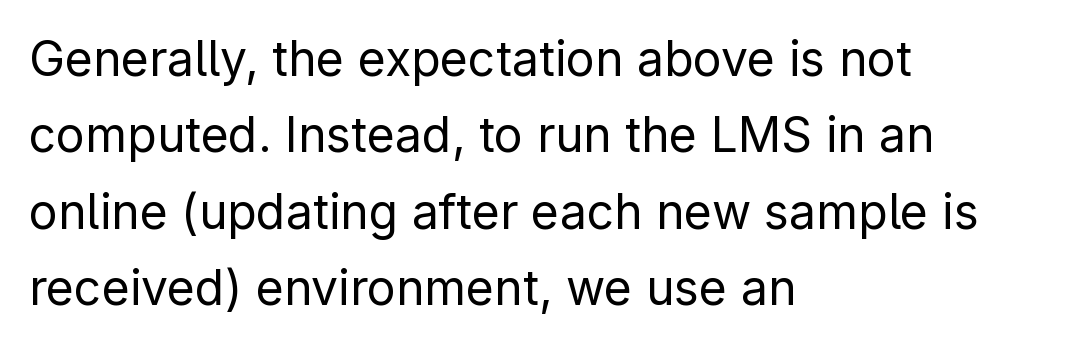
{"serif": "no", "italic": "no", "bold": "no", "weight": "regular", "width": "normal", "stroke_contrast": "low", "x_height": "medium", "monospaced": "no", "underline": "no", "align": "left", "line_spacing": "normal", "line_spacing_ratio": 1.59, "letter_spacing": "normal", "letter_spacing_em": 0.0, "glyph_px": 48}
